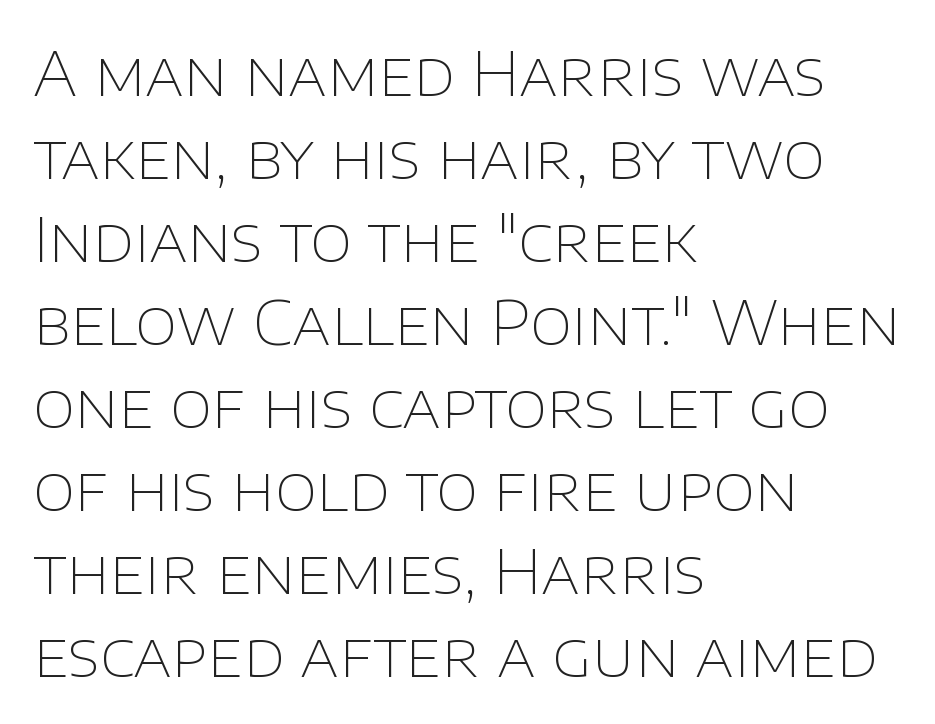
{"serif": "no", "italic": "no", "bold": "no", "weight": "thin", "width": "normal", "stroke_contrast": "low", "x_height": "large", "monospaced": "no", "underline": "no", "align": "left", "line_spacing": "normal", "line_spacing_ratio": 1.36, "letter_spacing": "normal", "letter_spacing_em": 0.0, "glyph_px": 61}
